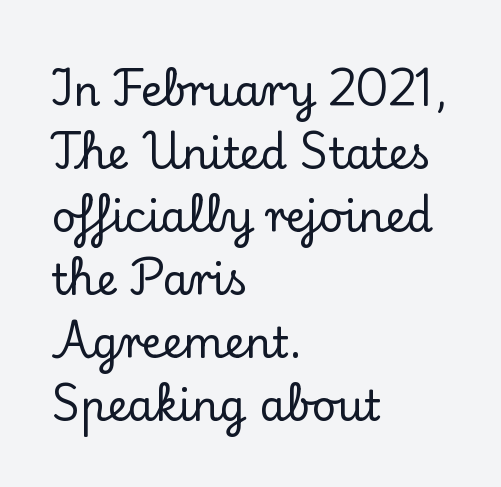
The image shows 42 px serif type, upright; set left-aligned, normal line spacing (1.5x), normal letter spacing, not underlined; low stroke contrast and a small x-height.
